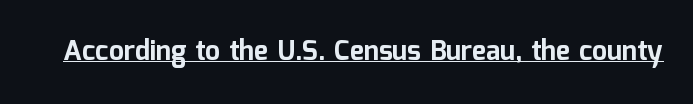
The image shows 27 px bold type, upright; set normal letter spacing, underlined.
